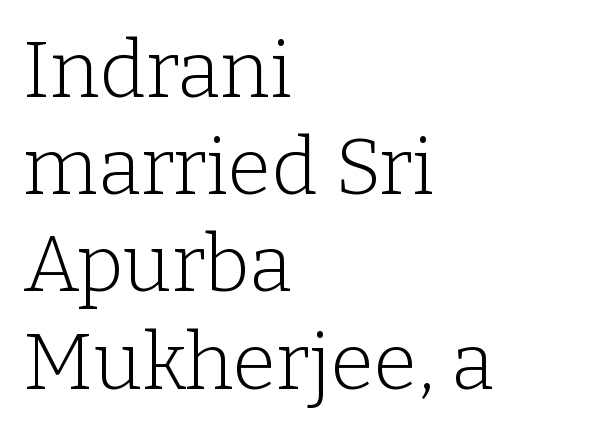
The image shows 79 px light serif type, upright; set left-aligned, line spacing 1.23x, normal letter spacing, not underlined; low stroke contrast and a medium x-height.
